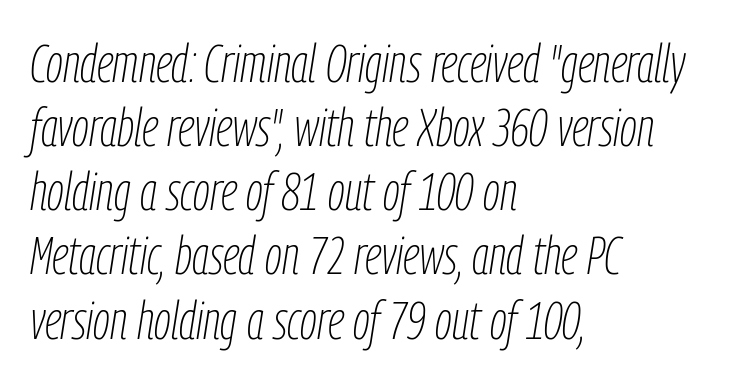
The ragged edge is on the right, which tells us the setting is flush left. Words float on clear page, feet unadorned. Looking at the ascenders, they clearly lean. Compared with typical body copy, the letter spacing here is the same. The typesetting does not lean heavy: it is not bold. You could not count columns in this text — the font is proportionally spaced.
